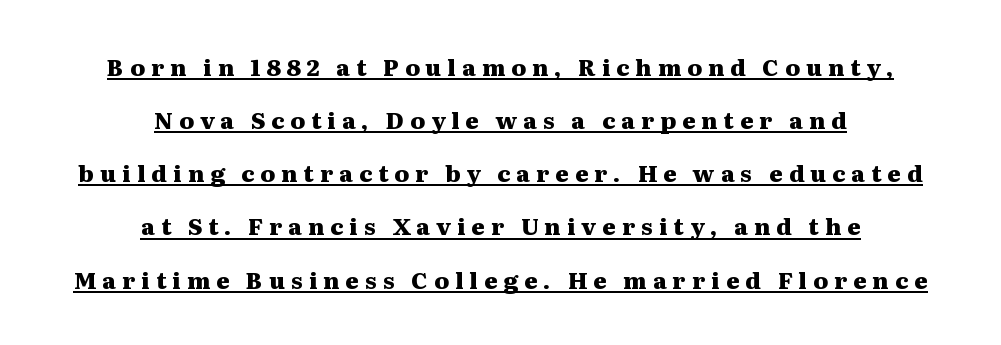
Q: Is the text bold? A: Yes.
Q: Is the text italic (slanted)? A: No, it is upright.
Q: Is the text underlined? A: Yes.
Q: How is the paragraph aligned? A: Centered.
Q: Is the spacing between letters normal or unusually wide? A: Unusually wide.
Q: Is the spacing between lines tight, normal or loose? A: Loose.
